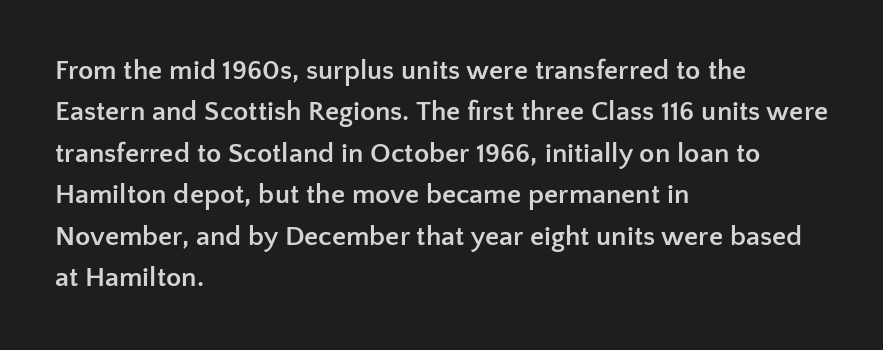
{"serif": "no", "italic": "no", "bold": "yes", "weight": "semibold", "width": "normal", "stroke_contrast": "low", "x_height": "medium", "monospaced": "no", "underline": "no", "align": "left", "line_spacing": "normal", "line_spacing_ratio": 1.48, "letter_spacing": "normal", "letter_spacing_em": 0.0, "glyph_px": 28}
